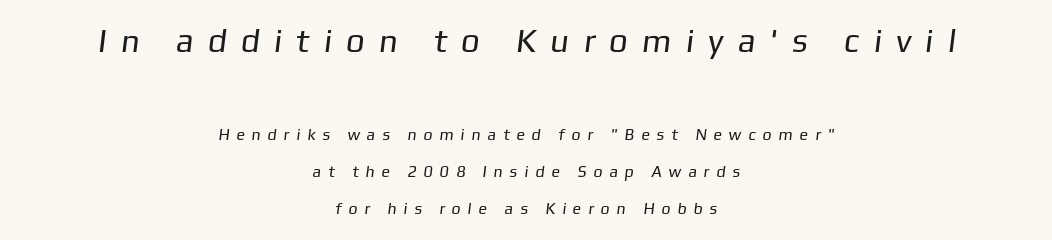
Q: Is the text bold? A: No.
Q: Is the typeface a serif or a sans-serif typeface? A: Sans-serif.
Q: Is the text underlined? A: No.
Q: How is the paragraph aligned? A: Centered.
Q: Is the spacing between letters normal or unusually wide? A: Unusually wide.
Q: Is the spacing between lines tight, normal or loose? A: Loose.
Q: Which block of text is set in a larger size, the first (top) or the second (bottom)? A: The first (top) one.
Q: Width (condensed, normal, or wide)? A: Normal.
Q: Stroke contrast? A: Low.
Q: x-height? A: Medium.
Q: Monospaced? A: No.
